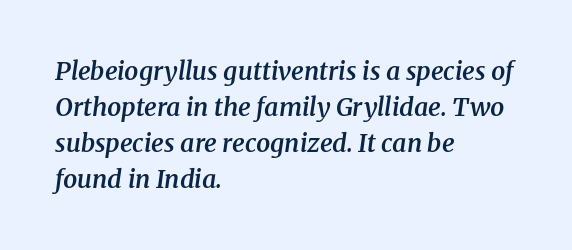
The font's italic variant was chosen for this text. Teacher's note: observe the even left margin — that is flush-left alignment. This rendering features lettering with no underline. The line texture is even and compact thanks to regular tracking. Strokes here are thickened, but only to semibold level. The passage shown stacks its lines at a standard gap.
